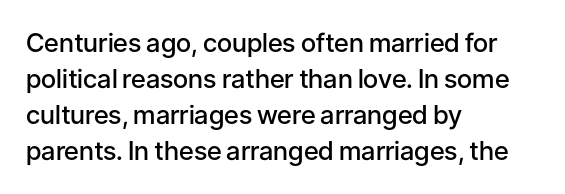
{"italic": "no", "bold": "semi", "underline": "no", "align": "left", "line_spacing": "normal", "line_spacing_ratio": 1.39, "letter_spacing": "normal", "letter_spacing_em": 0.0, "glyph_px": 26}
